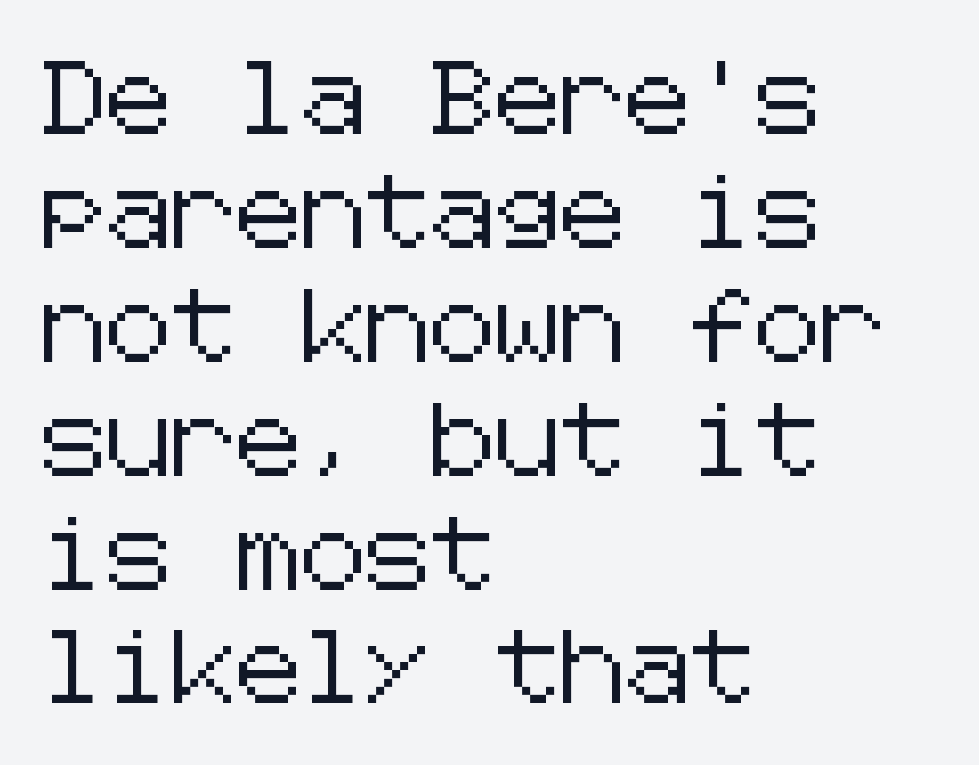
Q: Is the text italic (slanted)? A: No, it is upright.
Q: Is the typeface a serif or a sans-serif typeface? A: Sans-serif.
Q: Is the text underlined? A: No.
Q: How is the paragraph aligned? A: Left-aligned.
Q: Is the spacing between letters normal or unusually wide? A: Normal.
Q: Is the spacing between lines tight, normal or loose? A: Normal.
Q: Width (condensed, normal, or wide)? A: Normal.
Q: Stroke contrast? A: Low.
Q: x-height? A: Medium.
